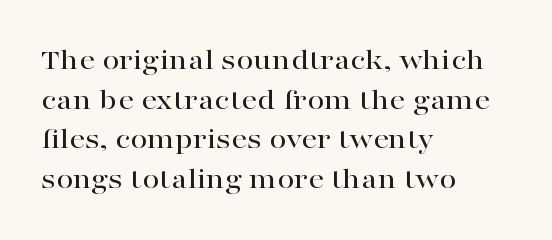
The image shows 31 px wide serif type, upright; set left-aligned, normal line spacing (1.28x), normal letter spacing, not underlined; high stroke contrast and a medium x-height.
